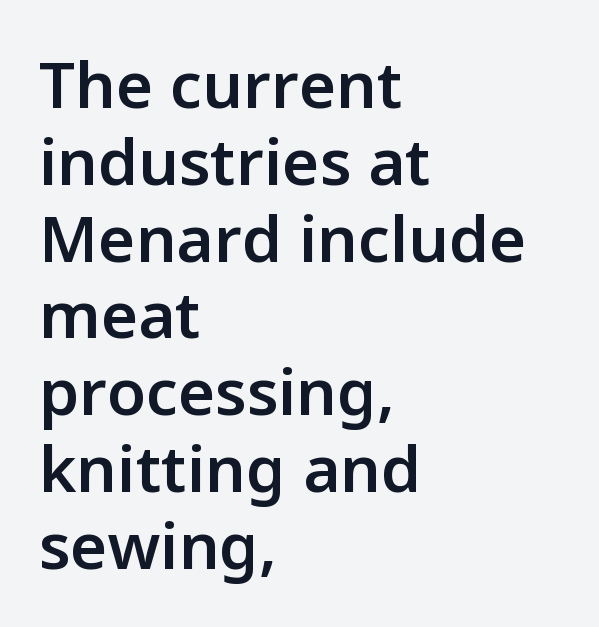
Q: Is the text bold? A: Semi-bold.
Q: Is the text italic (slanted)? A: No, it is upright.
Q: Is the typeface a serif or a sans-serif typeface? A: Sans-serif.
Q: Is the text underlined? A: No.
Q: How is the paragraph aligned? A: Left-aligned.
Q: Is the spacing between letters normal or unusually wide? A: Normal.
Q: Width (condensed, normal, or wide)? A: Normal.
Q: Stroke contrast? A: Low.
Q: x-height? A: Medium.
Q: Monospaced? A: No.
